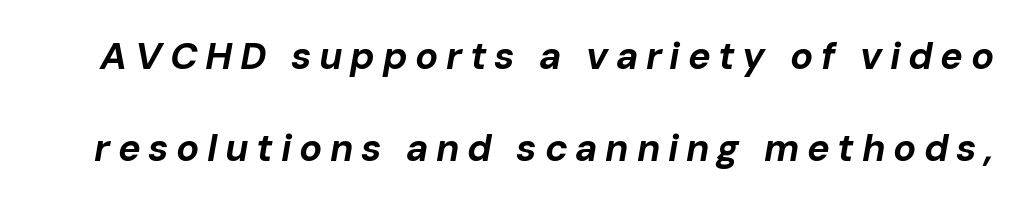
The image shows 38 px bold type, italic (leaning right); set loose line spacing (2.41x), unusually wide letter spacing (+0.2 em), not underlined; low stroke contrast and a medium x-height.
